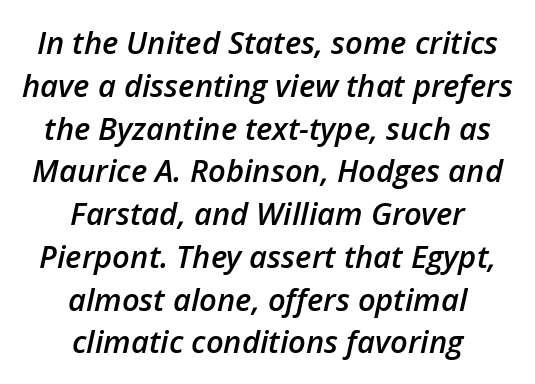
The image shows 31 px semibold type, italic (leaning right); set centered, normal line spacing (1.38x), normal letter spacing, not underlined; low stroke contrast and a medium x-height.
